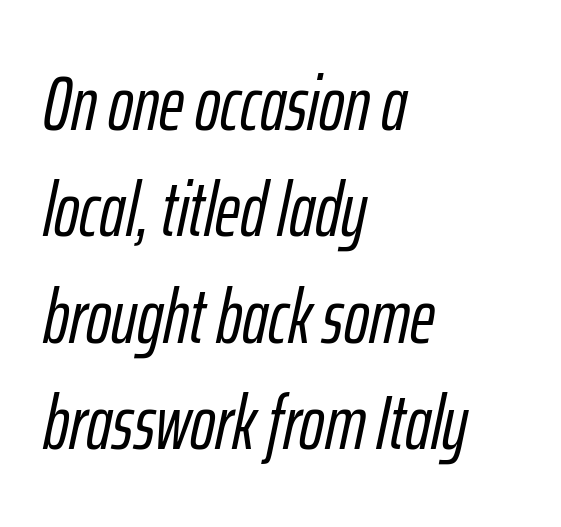
The image shows 76 px condensed type, italic (leaning right); set left-aligned, normal line spacing (1.4x), normal letter spacing, not underlined; low stroke contrast and a medium x-height.
